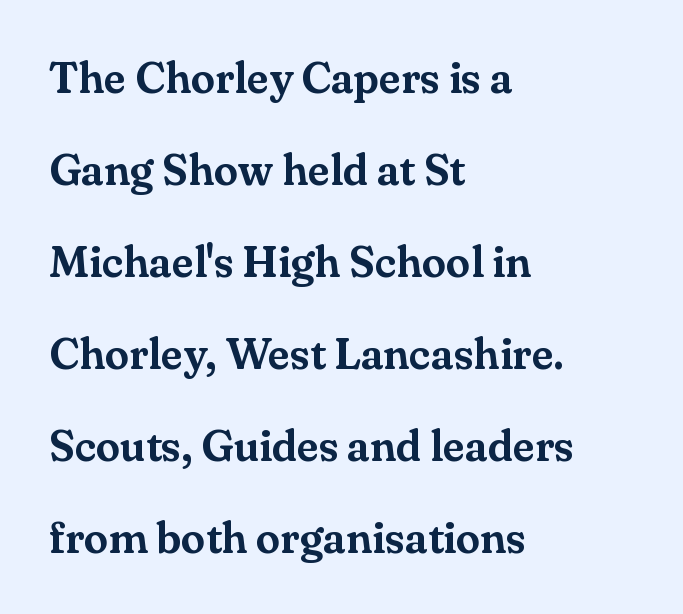
Do the characters align in a grid? No, the font is proportional. Unmarked baselines from the first word to the last. It's the straight-up-and-down kind of type. The lines are spread far apart with generous leading. The type family on display is of the serif kind. The letterforms sit shoulder to shoulder at normal distance.
